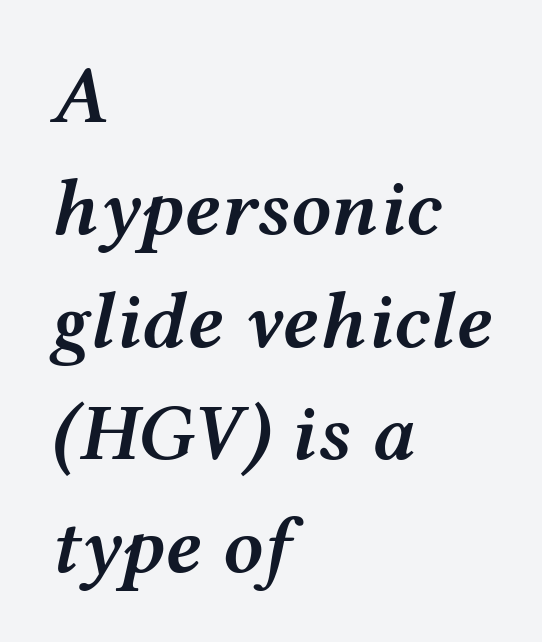
The characters look somewhat weighty, a semibold short of true bold. These lines sit exactly where default settings would place them. Words float on clear page, feet unadorned. Each word holds together tightly as a unit, with standard inter-letter gaps. A typesetter would mark this as italic. Spacing verdict: proportional, widths tailored to each character.
